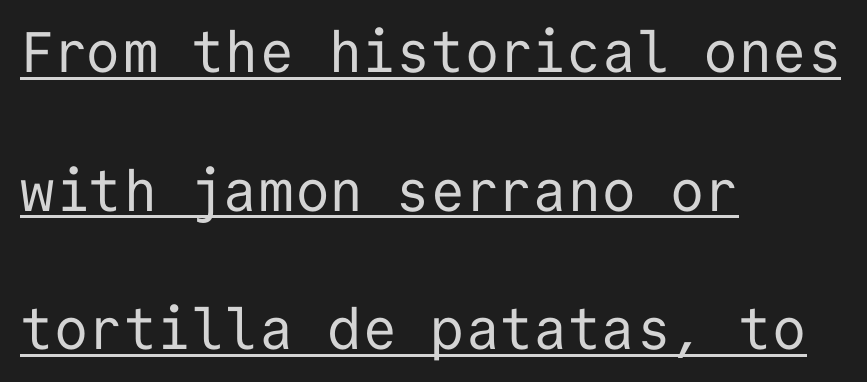
Q: Is the text bold? A: No.
Q: Is the text italic (slanted)? A: No, it is upright.
Q: Is the typeface a serif or a sans-serif typeface? A: Sans-serif.
Q: Is the text underlined? A: Yes.
Q: How is the paragraph aligned? A: Left-aligned.
Q: Is the spacing between letters normal or unusually wide? A: Normal.
Q: Is the spacing between lines tight, normal or loose? A: Loose.
Q: Width (condensed, normal, or wide)? A: Normal.
Q: Stroke contrast? A: Low.
Q: x-height? A: Medium.
Q: Monospaced? A: Yes.
